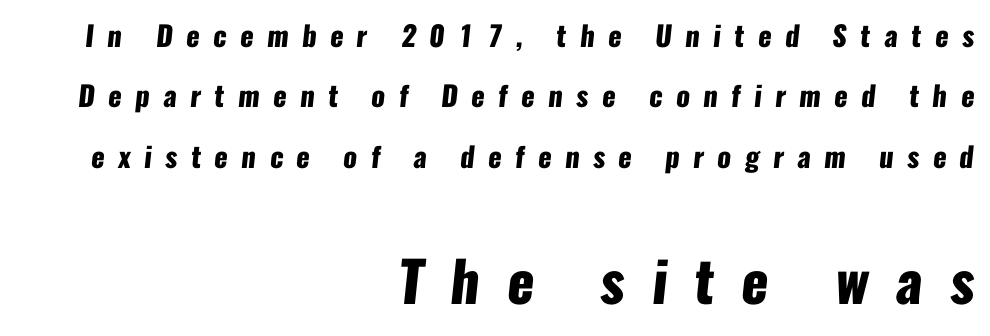
{"serif": "no", "bold": "yes", "weight": "heavy", "width": "condensed", "stroke_contrast": "low", "x_height": "medium", "monospaced": "no", "underline": "no", "align": "right", "line_spacing": "loose", "line_spacing_ratio": 2.16, "letter_spacing": "wide", "letter_spacing_em": 0.48, "larger_block": "second", "size_ratio": 2.0, "glyph_px": 56}
